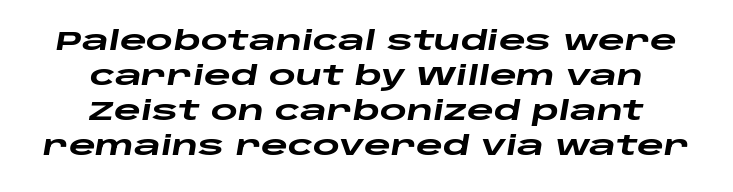
Typographic density is high because the face is bold. Descenders are the only things crossing below the line. Style check: oblique. This sample keeps an unexceptional amount of space between lines. Horizontal alignment here is central, giving a formal, balanced look.
